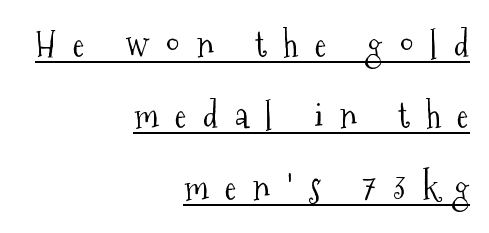
The image shows 35 px light, condensed serif type, upright; set right-aligned, loose line spacing (2.04x), unusually wide letter spacing (+0.48 em), underlined; medium stroke contrast and a medium x-height.
